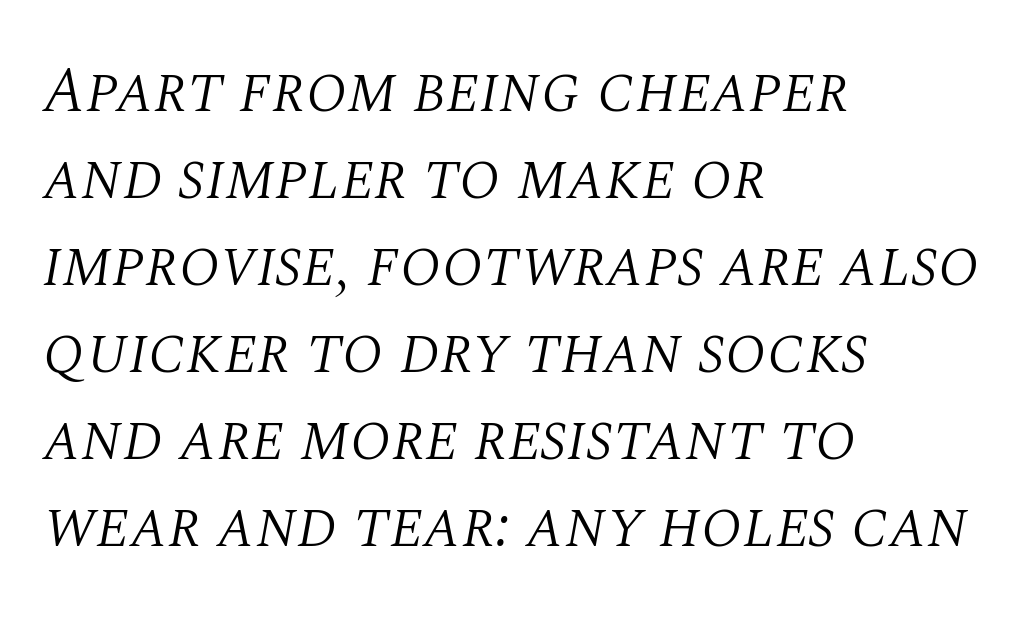
Q: Is the text bold? A: No.
Q: Is the text italic (slanted)? A: Yes, it leans right by about 10 degrees.
Q: Is the typeface a serif or a sans-serif typeface? A: Serif.
Q: Is the text underlined? A: No.
Q: How is the paragraph aligned? A: Left-aligned.
Q: Is the spacing between letters normal or unusually wide? A: Normal.
Q: Is the spacing between lines tight, normal or loose? A: Normal.
Q: Width (condensed, normal, or wide)? A: Normal.
Q: Stroke contrast? A: Medium.
Q: x-height? A: Large.
Q: Monospaced? A: No.
